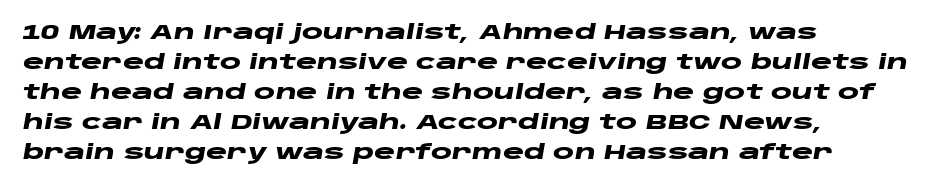
The image shows 20 px bold type, italic (leaning right); set left-aligned, normal line spacing (1.5x), normal letter spacing, not underlined.
